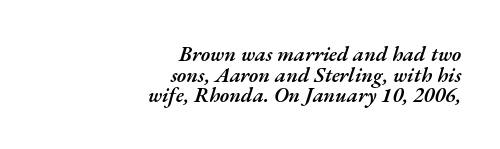
{"italic": "yes", "lean": "right", "slant_degrees": 17, "bold": "semi", "underline": "no", "align": "right", "line_spacing": "tight", "line_spacing_ratio": 0.98, "letter_spacing": "normal", "letter_spacing_em": 0.0, "glyph_px": 21}
